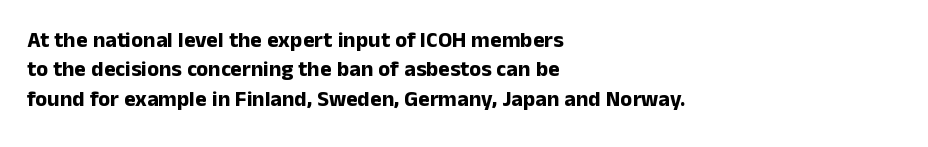
Q: Is the text bold? A: Yes.
Q: Is the text italic (slanted)? A: No, it is upright.
Q: Is the text underlined? A: No.
Q: How is the paragraph aligned? A: Left-aligned.
Q: Is the spacing between letters normal or unusually wide? A: Normal.
Q: Is the spacing between lines tight, normal or loose? A: Normal.
